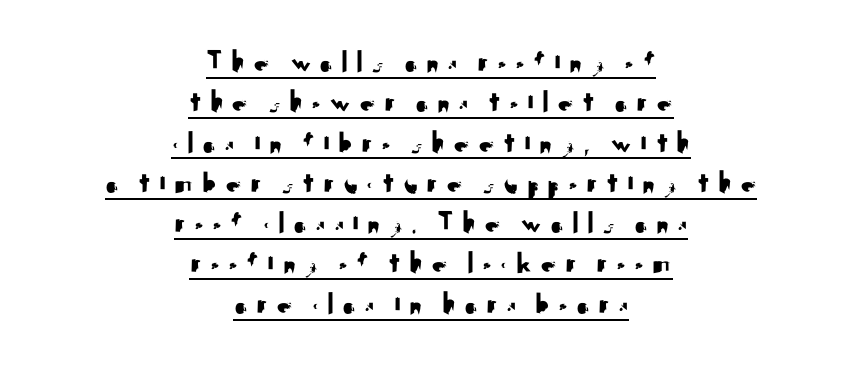
Q: Is the text italic (slanted)? A: No, it is upright.
Q: Is the typeface a serif or a sans-serif typeface? A: Sans-serif.
Q: Is the text underlined? A: Yes.
Q: How is the paragraph aligned? A: Centered.
Q: Is the spacing between letters normal or unusually wide? A: Unusually wide.
Q: Is the spacing between lines tight, normal or loose? A: Normal.
Q: Width (condensed, normal, or wide)? A: Normal.
Q: Stroke contrast? A: Medium.
Q: x-height? A: Small.
Q: Monospaced? A: No.
